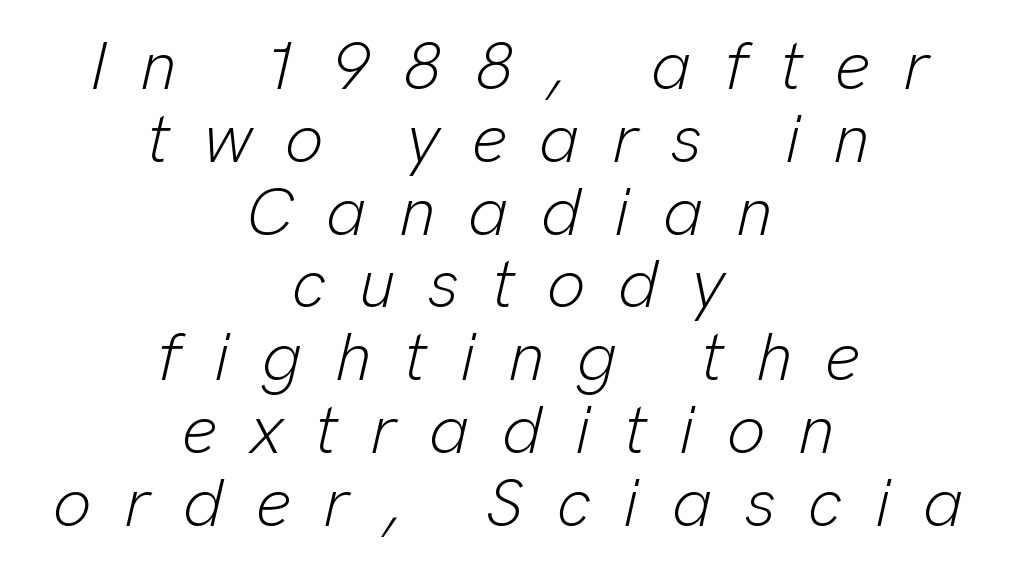
{"italic": "yes", "lean": "right", "slant_degrees": 13, "bold": "no", "weight": "light", "width": "normal", "stroke_contrast": "low", "x_height": "medium", "monospaced": "no", "underline": "no", "align": "center", "line_spacing": "tight", "line_spacing_ratio": 1.07, "letter_spacing": "wide", "letter_spacing_em": 0.48, "glyph_px": 68}
